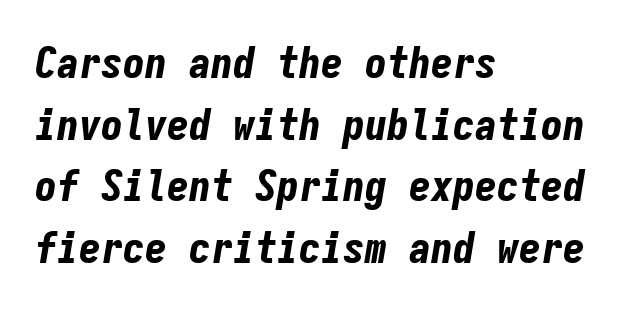
{"italic": "yes", "lean": "right", "slant_degrees": 9, "bold": "yes", "weight": "bold", "width": "condensed", "stroke_contrast": "low", "x_height": "medium", "monospaced": "yes", "underline": "no", "align": "left", "line_spacing": "normal", "line_spacing_ratio": 1.4, "letter_spacing": "normal", "letter_spacing_em": 0.0, "glyph_px": 44}
